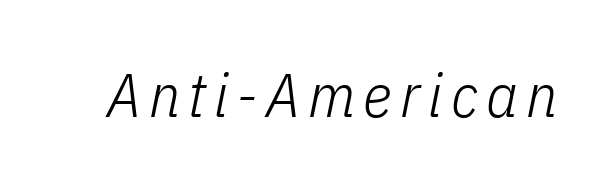
Q: Is the text bold? A: No.
Q: Is the text italic (slanted)? A: Yes, it leans right by about 11 degrees.
Q: Is the text underlined? A: No.
Q: Width (condensed, normal, or wide)? A: Condensed.
Q: Stroke contrast? A: Low.
Q: x-height? A: Medium.
Q: Monospaced? A: No.
